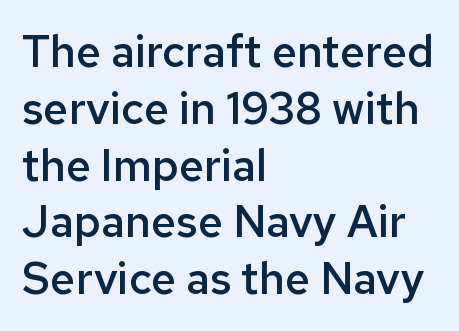
The image shows 44 px semibold sans-serif type, upright; set left-aligned, normal line spacing (1.29x), normal letter spacing, not underlined; low stroke contrast and a medium x-height.
